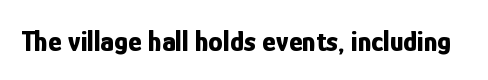
{"serif": "no", "italic": "no", "bold": "yes", "weight": "bold", "width": "condensed", "stroke_contrast": "low", "x_height": "medium", "monospaced": "no", "underline": "no", "letter_spacing": "normal", "letter_spacing_em": 0.0, "glyph_px": 29}
